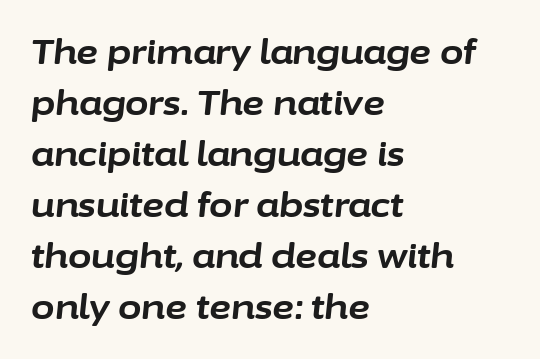
Q: Is the text bold? A: Yes.
Q: Is the text italic (slanted)? A: Yes, it leans right by about 6 degrees.
Q: Is the text underlined? A: No.
Q: How is the paragraph aligned? A: Left-aligned.
Q: Is the spacing between letters normal or unusually wide? A: Normal.
Q: Is the spacing between lines tight, normal or loose? A: Normal.
Q: Width (condensed, normal, or wide)? A: Normal.
Q: Stroke contrast? A: Low.
Q: x-height? A: Medium.
Q: Monospaced? A: No.
